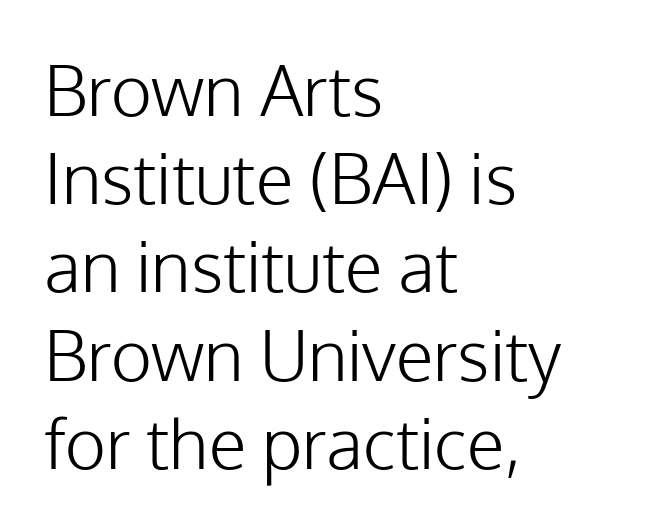
The image shows 70 px light sans-serif type, upright; set left-aligned, normal line spacing (1.26x), normal letter spacing, not underlined; low stroke contrast and a medium x-height.
